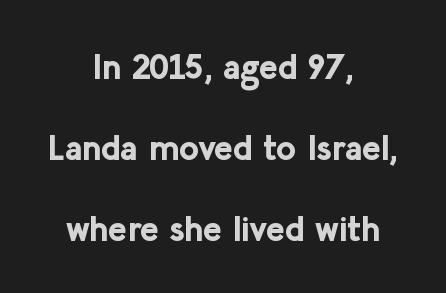
The image shows 35 px bold sans-serif type, upright; set centered, loose line spacing (2.32x), normal letter spacing, not underlined; low stroke contrast and a medium x-height.
